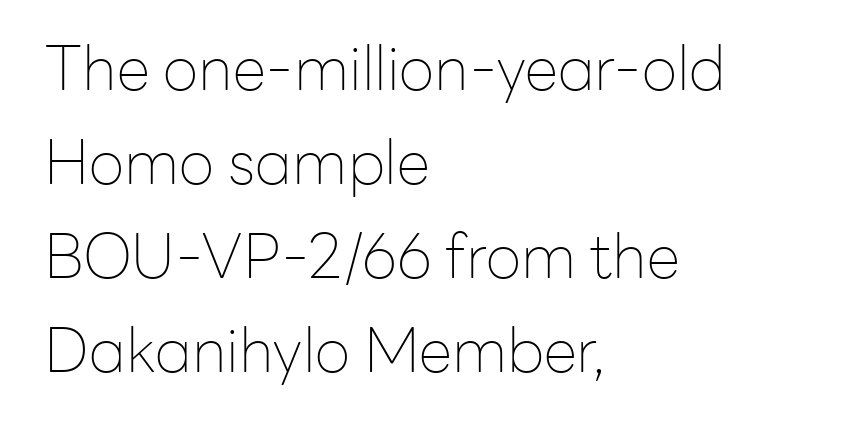
Note: no serifs on the glyphs. A typesetter would call this zero additional tracking. This rendering features lettering with no underline. The rendering anchors every line to the left-hand side. The lettering stays uniformly vertical, giving the passage a roman look.
